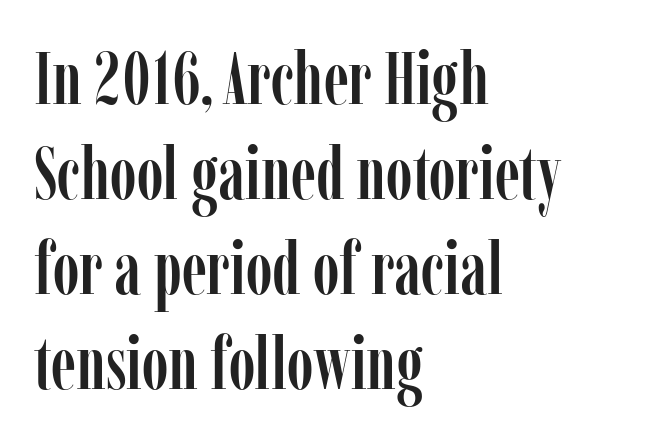
Q: Is the text italic (slanted)? A: No, it is upright.
Q: Is the typeface a serif or a sans-serif typeface? A: Serif.
Q: Is the text underlined? A: No.
Q: How is the paragraph aligned? A: Left-aligned.
Q: Is the spacing between letters normal or unusually wide? A: Normal.
Q: Is the spacing between lines tight, normal or loose? A: Normal.
Q: Width (condensed, normal, or wide)? A: Condensed.
Q: Stroke contrast? A: Low.
Q: x-height? A: Medium.
Q: Monospaced? A: No.
